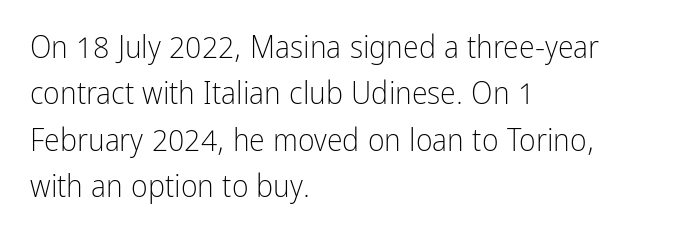
The image shows 32 px light, condensed sans-serif type, upright; set left-aligned, normal line spacing (1.45x), normal letter spacing, not underlined; low stroke contrast and a medium x-height.
